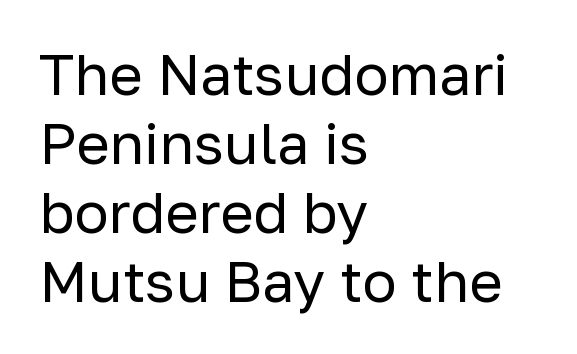
The image shows 57 px regular-weight sans-serif type, upright; set left-aligned, line spacing 1.21x, normal letter spacing, not underlined; low stroke contrast and a medium x-height.
